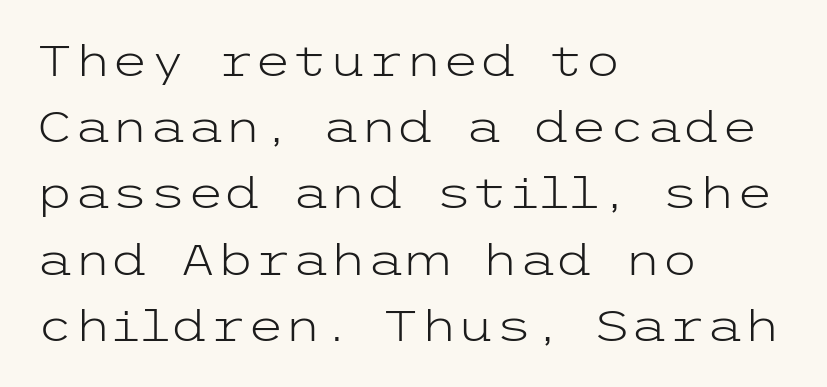
Each line starts at the same left margin while the right side varies. Regarding serifs, this sample does without them. Caption: standard tracking, unaltered. The area under the type is left untouched. No chunkiness to these letters — they're not bold.
